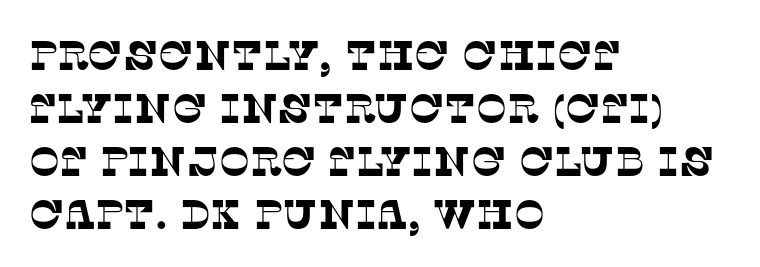
In terms of letterform style, serifs are clearly present. In CSS terms this would be text-align: left. Think of a printed novel: that variable character pitch is what you see here. Characters follow at the spacing the type designer built in.
